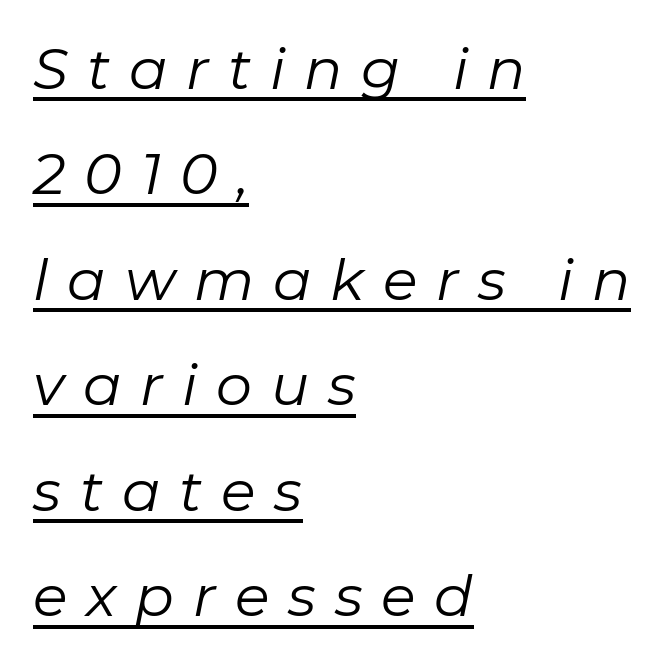
Q: Is the text bold? A: No.
Q: Is the text italic (slanted)? A: Yes, it leans right by about 11 degrees.
Q: Is the text underlined? A: Yes.
Q: How is the paragraph aligned? A: Left-aligned.
Q: Is the spacing between letters normal or unusually wide? A: Unusually wide.
Q: Width (condensed, normal, or wide)? A: Normal.
Q: Stroke contrast? A: Low.
Q: x-height? A: Medium.
Q: Monospaced? A: No.
